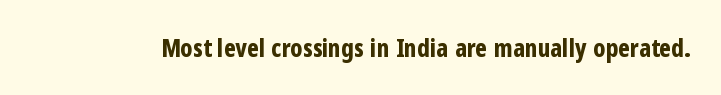
{"italic": "no", "bold": "yes", "underline": "no", "letter_spacing": "normal", "letter_spacing_em": 0.0, "glyph_px": 25}
